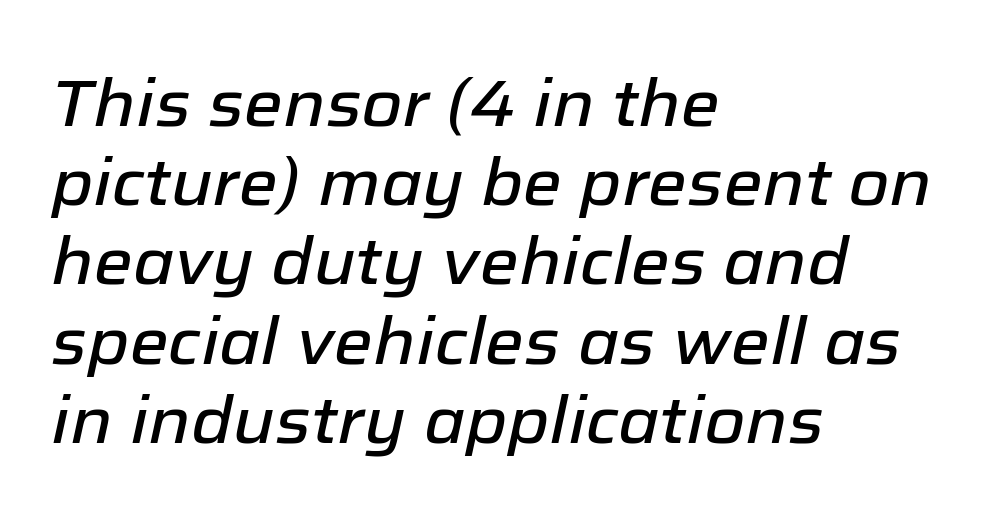
Q: Is the text italic (slanted)? A: Yes, it leans right by about 12 degrees.
Q: Is the text underlined? A: No.
Q: How is the paragraph aligned? A: Left-aligned.
Q: Is the spacing between letters normal or unusually wide? A: Normal.
Q: Width (condensed, normal, or wide)? A: Normal.
Q: Stroke contrast? A: Low.
Q: x-height? A: Medium.
Q: Monospaced? A: No.
